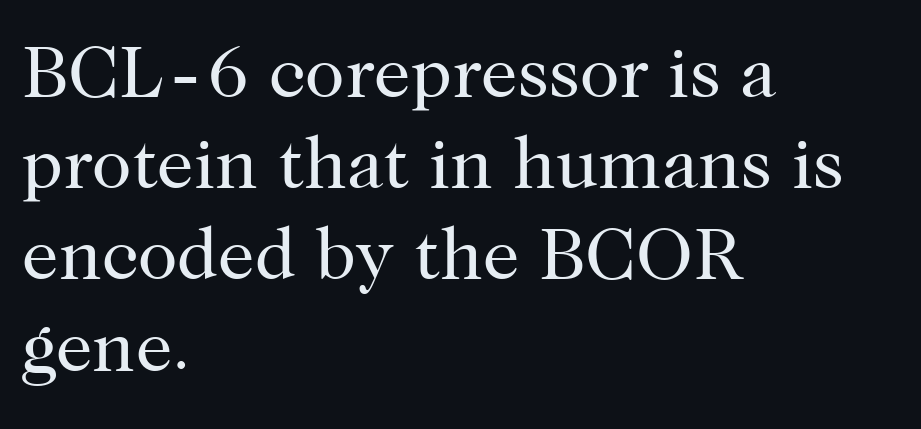
Q: Is the text bold? A: No.
Q: Is the text italic (slanted)? A: No, it is upright.
Q: Is the typeface a serif or a sans-serif typeface? A: Serif.
Q: Is the text underlined? A: No.
Q: How is the paragraph aligned? A: Left-aligned.
Q: Is the spacing between letters normal or unusually wide? A: Normal.
Q: Is the spacing between lines tight, normal or loose? A: Normal.
Q: Width (condensed, normal, or wide)? A: Normal.
Q: Stroke contrast? A: High.
Q: x-height? A: Medium.
Q: Monospaced? A: No.
